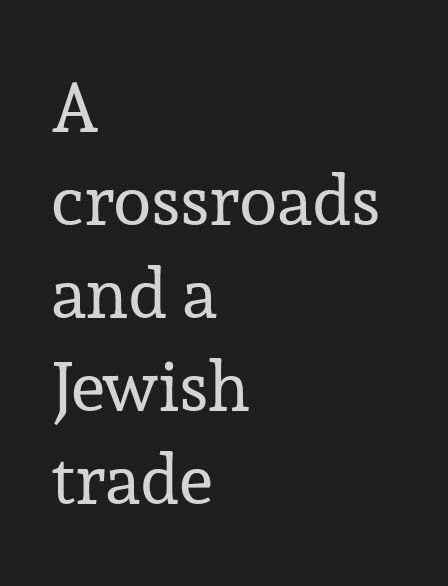
Q: Is the text bold? A: No.
Q: Is the text italic (slanted)? A: No, it is upright.
Q: Is the typeface a serif or a sans-serif typeface? A: Serif.
Q: Is the text underlined? A: No.
Q: How is the paragraph aligned? A: Left-aligned.
Q: Is the spacing between letters normal or unusually wide? A: Normal.
Q: Is the spacing between lines tight, normal or loose? A: Normal.
Q: Width (condensed, normal, or wide)? A: Normal.
Q: Stroke contrast? A: Low.
Q: x-height? A: Medium.
Q: Monospaced? A: No.
